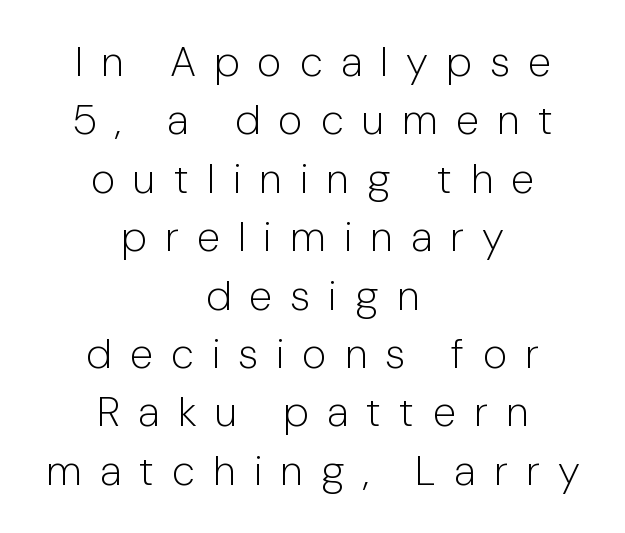
The image shows 42 px light sans-serif type, upright; set centered, normal line spacing (1.39x), unusually wide letter spacing (+0.43 em), not underlined; low stroke contrast and a medium x-height.
